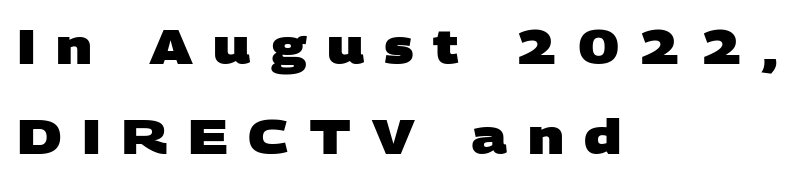
Q: Is the text bold? A: Yes.
Q: Is the typeface a serif or a sans-serif typeface? A: Sans-serif.
Q: Is the text underlined? A: No.
Q: How is the paragraph aligned? A: Left-aligned.
Q: Is the spacing between letters normal or unusually wide? A: Unusually wide.
Q: Width (condensed, normal, or wide)? A: Wide.
Q: Stroke contrast? A: Low.
Q: x-height? A: Large.
Q: Monospaced? A: No.
